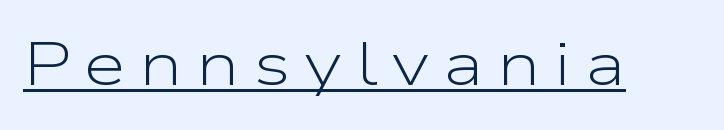
{"serif": "no", "italic": "no", "bold": "no", "weight": "light", "width": "wide", "stroke_contrast": "low", "x_height": "medium", "monospaced": "no", "underline": "yes", "letter_spacing": "wide", "letter_spacing_em": 0.22, "glyph_px": 61}
